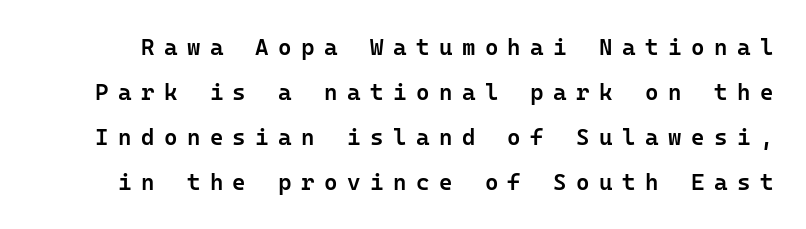
Q: Is the text bold? A: Semi-bold.
Q: Is the text italic (slanted)? A: No, it is upright.
Q: Is the text underlined? A: No.
Q: Is the spacing between letters normal or unusually wide? A: Unusually wide.
Q: Is the spacing between lines tight, normal or loose? A: Loose.
